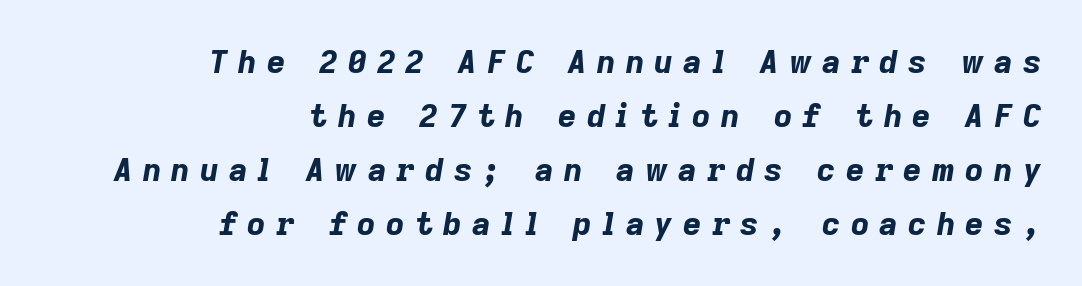
The image shows 32 px bold type, italic (leaning right); set right-aligned, normal line spacing (1.69x), unusually wide letter spacing (+0.32 em), not underlined; low stroke contrast and a medium x-height.
